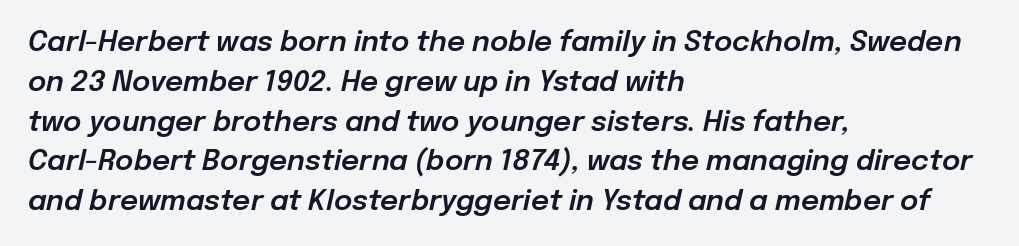
{"italic": "yes", "lean": "right", "slant_degrees": 12, "width": "normal", "stroke_contrast": "low", "x_height": "medium", "monospaced": "no", "underline": "no", "align": "left", "line_spacing": "normal", "line_spacing_ratio": 1.42, "letter_spacing": "normal", "letter_spacing_em": 0.0, "glyph_px": 28}
